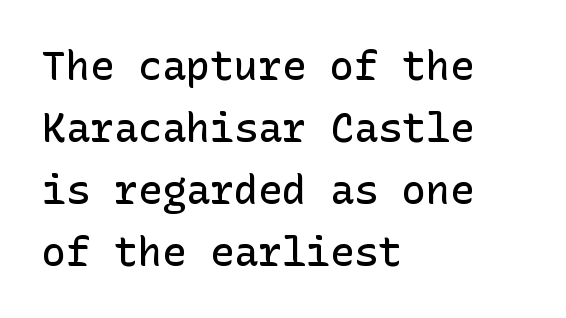
{"serif": "no", "italic": "no", "bold": "semi", "weight": "semibold", "width": "normal", "stroke_contrast": "low", "x_height": "medium", "underline": "no", "align": "left", "line_spacing": "normal", "line_spacing_ratio": 1.55, "letter_spacing": "normal", "letter_spacing_em": 0.0, "glyph_px": 40}
